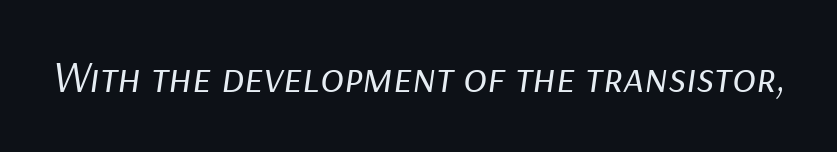
Q: Is the text bold? A: No.
Q: Is the text italic (slanted)? A: Yes, it leans right by about 9 degrees.
Q: Is the text underlined? A: No.
Q: Is the spacing between letters normal or unusually wide? A: Normal.
Q: Width (condensed, normal, or wide)? A: Normal.
Q: Stroke contrast? A: Low.
Q: x-height? A: Medium.
Q: Monospaced? A: No.
